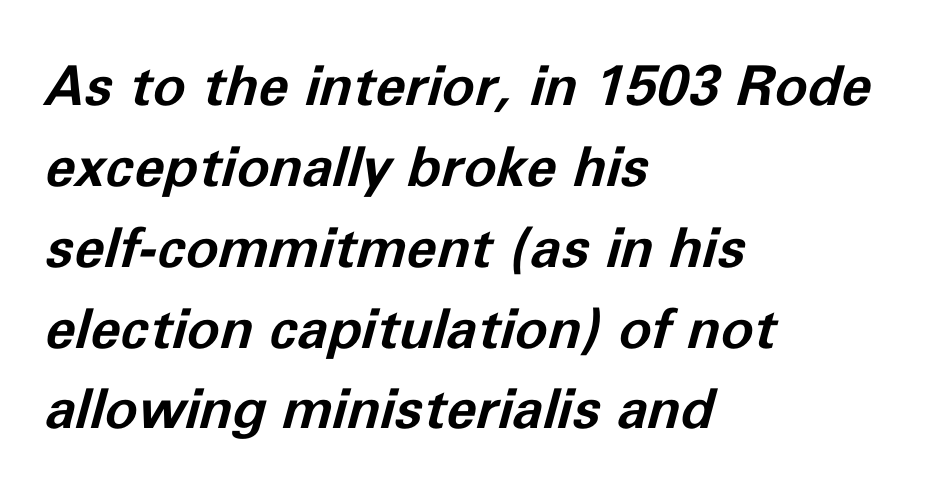
Q: Is the text bold? A: Yes.
Q: Is the text italic (slanted)? A: Yes, it leans right by about 11 degrees.
Q: Is the text underlined? A: No.
Q: How is the paragraph aligned? A: Left-aligned.
Q: Is the spacing between letters normal or unusually wide? A: Normal.
Q: Is the spacing between lines tight, normal or loose? A: Normal.
Q: Width (condensed, normal, or wide)? A: Normal.
Q: Stroke contrast? A: Low.
Q: x-height? A: Medium.
Q: Monospaced? A: No.
